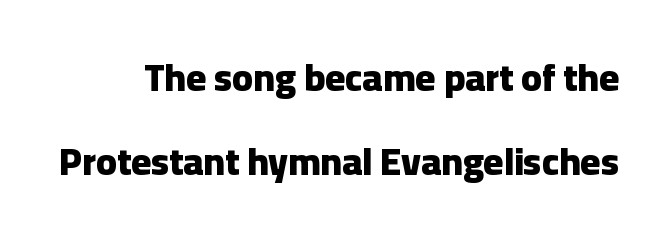
Q: Is the text bold? A: Yes.
Q: Is the text italic (slanted)? A: No, it is upright.
Q: Is the typeface a serif or a sans-serif typeface? A: Sans-serif.
Q: Is the text underlined? A: No.
Q: Is the spacing between letters normal or unusually wide? A: Normal.
Q: Is the spacing between lines tight, normal or loose? A: Loose.
Q: Width (condensed, normal, or wide)? A: Normal.
Q: Stroke contrast? A: Low.
Q: x-height? A: Medium.
Q: Monospaced? A: No.
